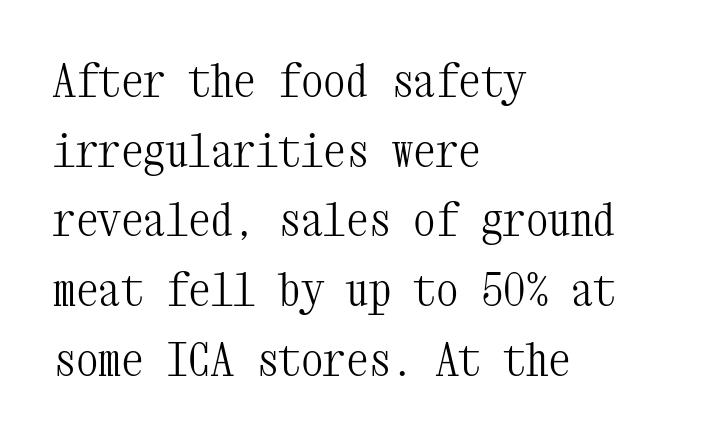
The type family on display is of the serif kind. Between one letter and the next there's only the usual sliver of space. This is the regular roman posture of the typeface. Reading down the column, the eye jumps a familiar distance to each next line. The paragraph shown leans on its left margin. The letterforms sit at book weight or below.
